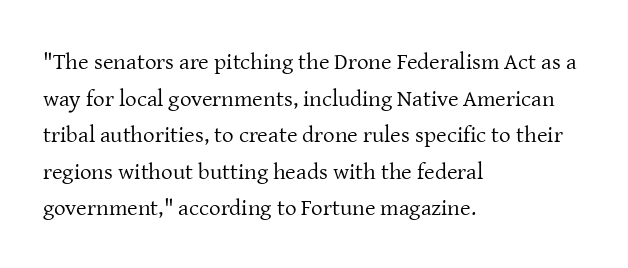
The image shows 23 px text type, upright; set left-aligned, normal line spacing (1.59x), normal letter spacing, not underlined.
